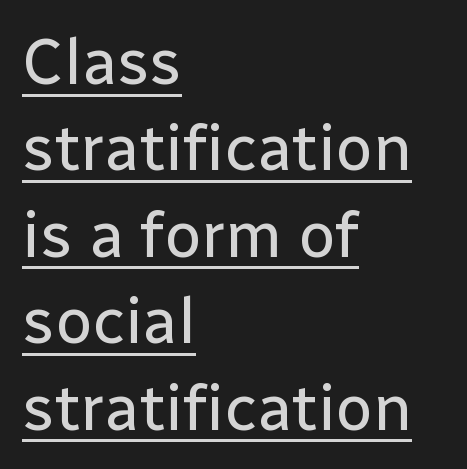
{"serif": "no", "italic": "no", "bold": "no", "weight": "regular", "width": "normal", "stroke_contrast": "low", "x_height": "medium", "monospaced": "no", "underline": "yes", "align": "left", "line_spacing": "normal", "line_spacing_ratio": 1.33, "letter_spacing": "normal", "letter_spacing_em": 0.0, "glyph_px": 65}
